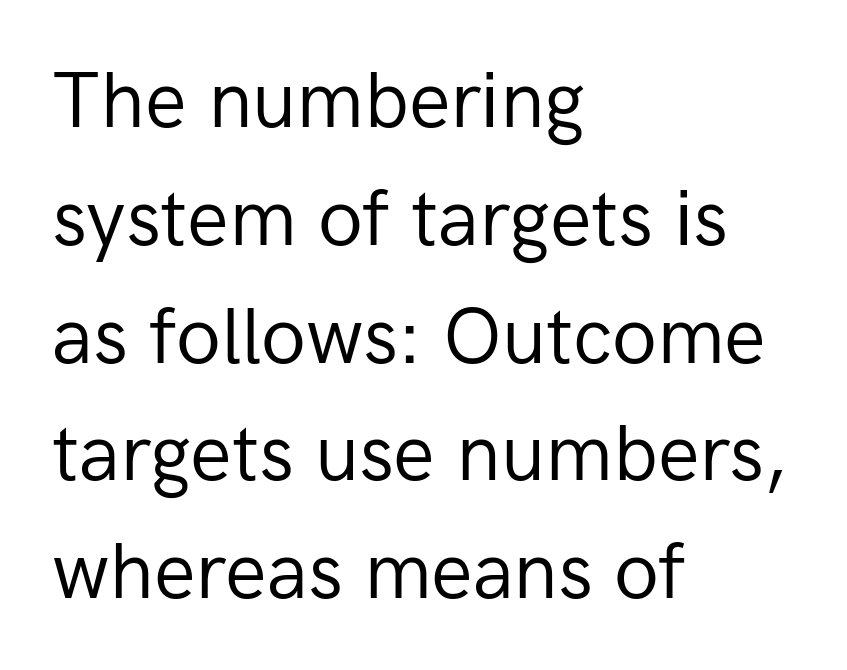
Each letter's strokes conclude bluntly, with no projecting serifs. Think of a printed novel: that variable character pitch is what you see here. Check the space under the baseline: it is left empty. If you drew a line through each stem, it would be perfectly vertical. These lines sit exactly where default settings would place them.
